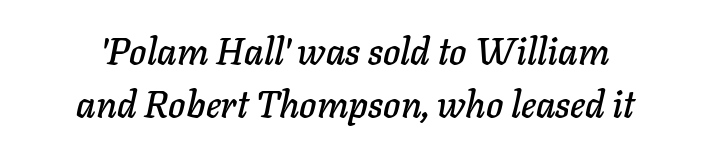
The image shows 37 px text type, italic (leaning right); set centered, normal line spacing (1.42x), normal letter spacing, not underlined; low stroke contrast and a medium x-height.
